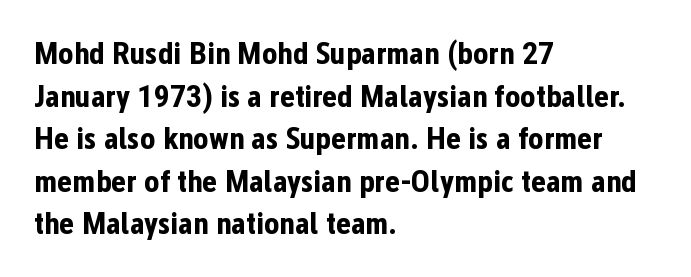
The image shows 32 px bold, condensed sans-serif type, upright; set left-aligned, normal line spacing (1.33x), normal letter spacing, not underlined; low stroke contrast and a medium x-height.
